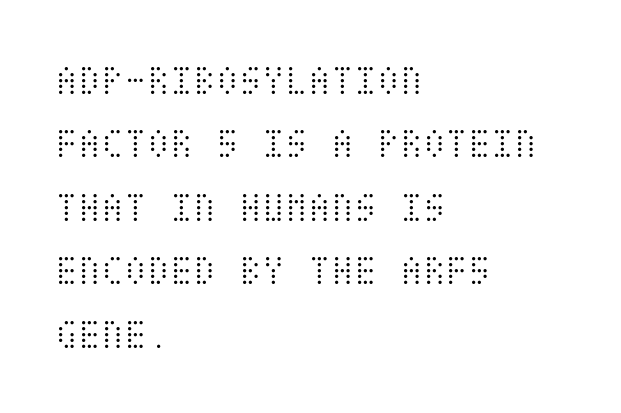
Students, observe: this is what conventionally led text looks like. Type without underlining. Where is the straight margin? On the left. Letter spacing: default. No letter is thick-stroked: the sample isn't bold.
